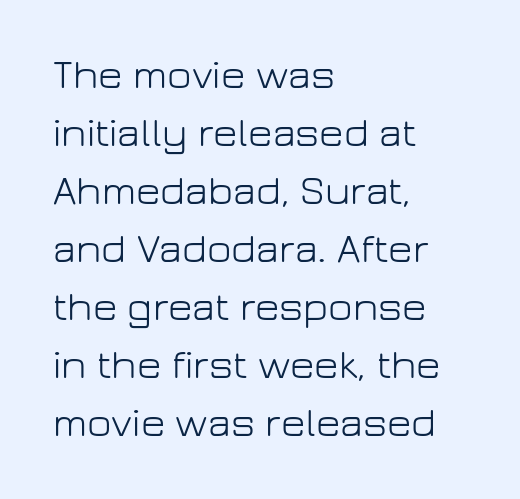
The image shows 42 px light sans-serif type, upright; set left-aligned, normal line spacing (1.38x), normal letter spacing, not underlined; low stroke contrast and a medium x-height.
